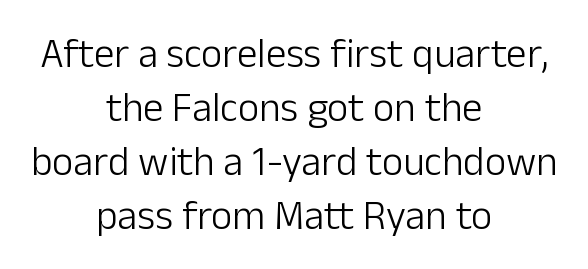
{"serif": "no", "italic": "no", "bold": "no", "weight": "light", "width": "normal", "stroke_contrast": "low", "x_height": "medium", "monospaced": "no", "underline": "no", "align": "center", "line_spacing": "normal", "line_spacing_ratio": 1.32, "letter_spacing": "normal", "letter_spacing_em": 0.0, "glyph_px": 41}
